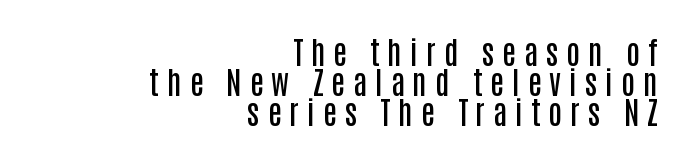
The image shows 31 px semibold, condensed sans-serif type, upright; set right-aligned, tight line spacing (0.96x), unusually wide letter spacing (+0.26 em), not underlined; low stroke contrast and a large x-height.
